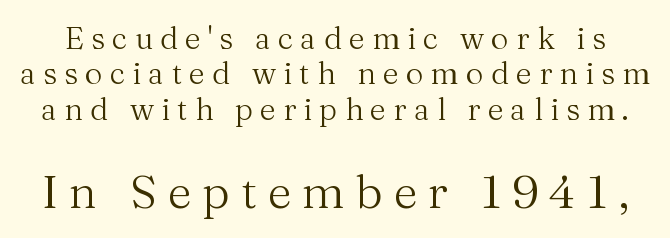
This sample has the flowing, uneven cadence of proportional lettering. Here the glyphs are tracked loosely, breaking word shapes into spaced letters. Summary of vertical rhythm: compact, with narrow interline spacing. This reads as an unemphasized weight, regular at the heaviest. The rendering shows small feet on the letterforms — a serif design. Underline: absent.
